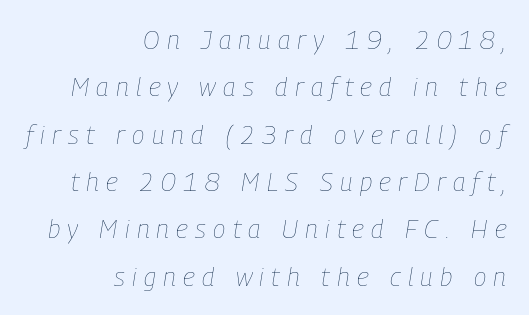
One-word summary of the alignment: right. The type is letterspaced generously, with wide tracking. The letterforms sit at book weight or below. Notice how the stems are inclined rather than vertical — that's the hallmark of italics. Bare-footed words on every line.
